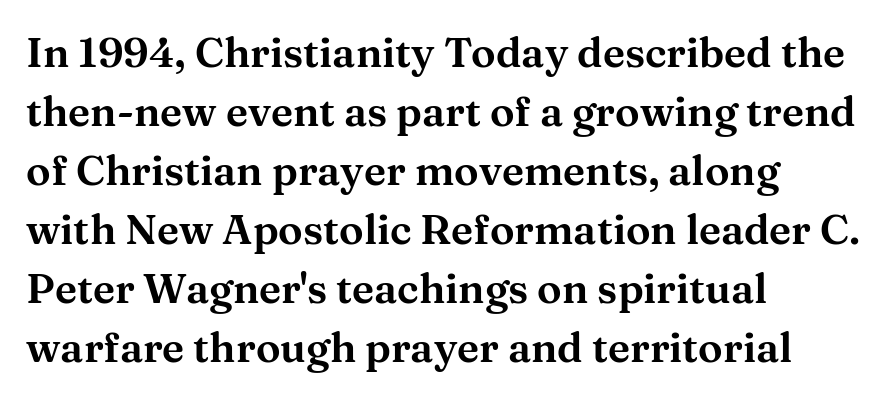
If you measured baseline to baseline, you'd find a middling distance. Varying glyph widths throughout — classic text-font behaviour. Reading down the block, your eye returns to a fixed left position each line. No italicization has been applied; the sample stays upright. Is the letter spacing exaggerated? No — it looks like the ordinary default.
